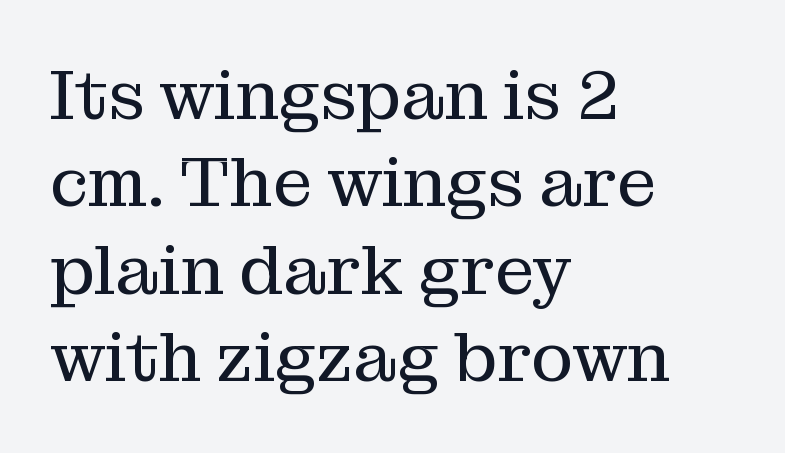
The image shows 70 px regular-weight serif type, upright; set left-aligned, normal line spacing (1.25x), normal letter spacing, not underlined; medium stroke contrast and a medium x-height.
